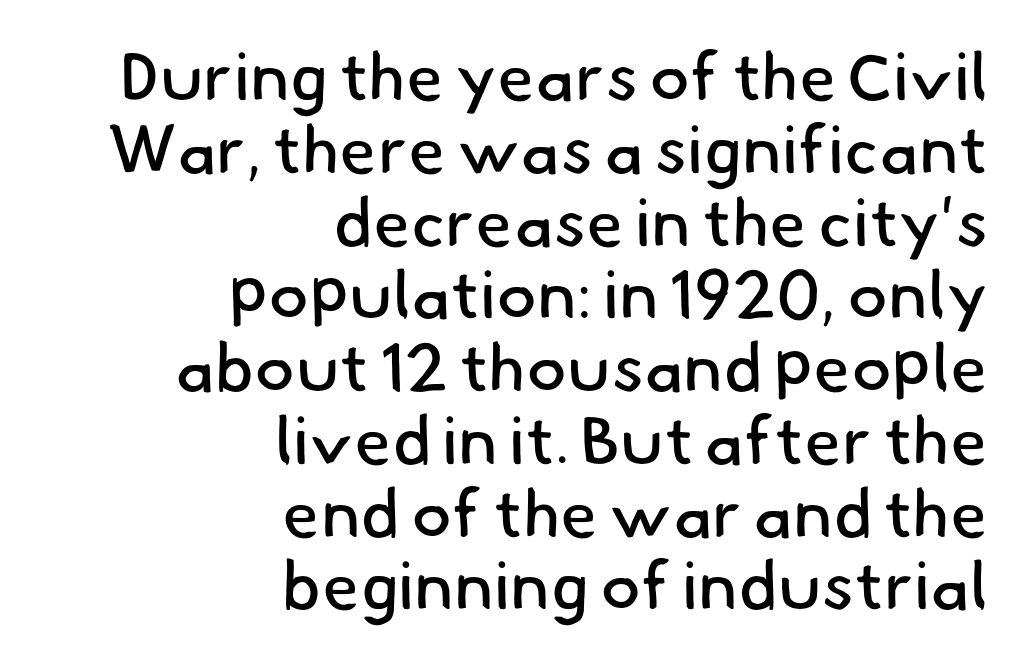
{"serif": "no", "bold": "no", "weight": "regular", "width": "normal", "stroke_contrast": "low", "x_height": "small", "monospaced": "no", "underline": "no", "align": "right", "line_spacing": "tight", "line_spacing_ratio": 1.07, "letter_spacing": "normal", "letter_spacing_em": 0.0, "glyph_px": 68}
